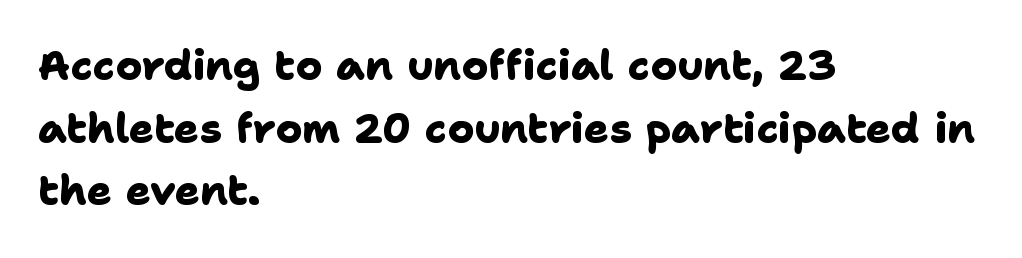
The image shows 41 px heavy sans-serif type; set left-aligned, normal line spacing (1.53x), normal letter spacing, not underlined; low stroke contrast and a medium x-height.
